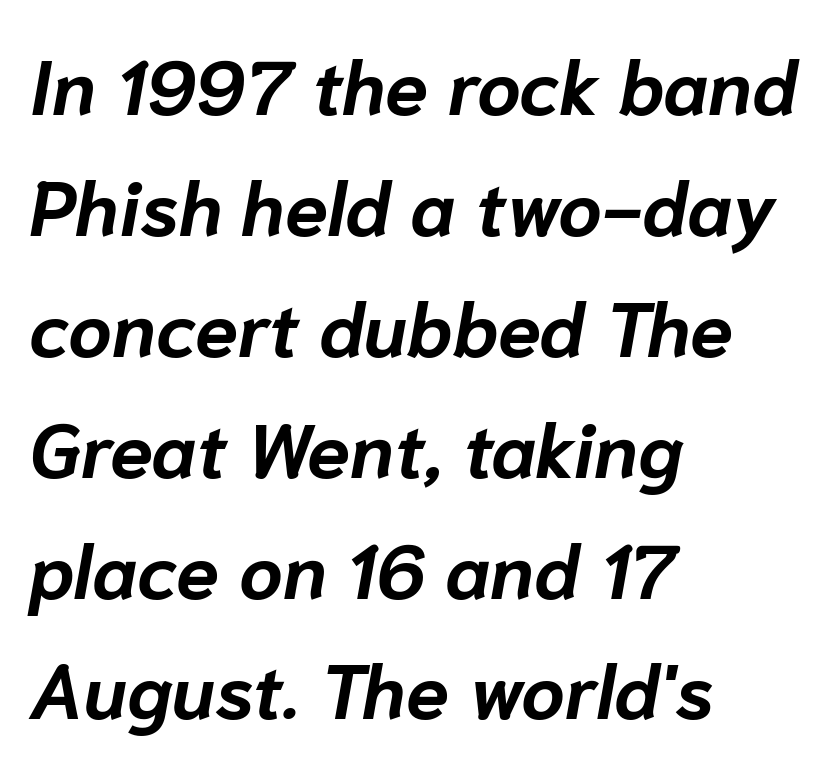
Q: Is the text bold? A: Yes.
Q: Is the text italic (slanted)? A: Yes, it leans right by about 10 degrees.
Q: Is the text underlined? A: No.
Q: How is the paragraph aligned? A: Left-aligned.
Q: Is the spacing between letters normal or unusually wide? A: Normal.
Q: Is the spacing between lines tight, normal or loose? A: Normal.
Q: Width (condensed, normal, or wide)? A: Normal.
Q: Stroke contrast? A: Low.
Q: x-height? A: Medium.
Q: Monospaced? A: No.
